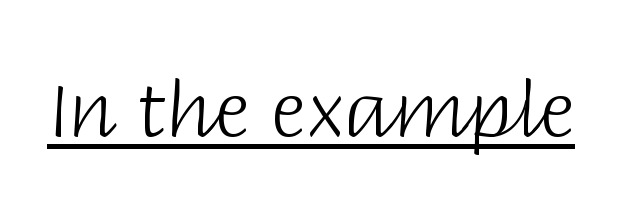
{"serif": "no", "italic": "no", "bold": "no", "weight": "light", "width": "normal", "stroke_contrast": "low", "x_height": "large", "monospaced": "no", "underline": "yes", "letter_spacing": "normal", "letter_spacing_em": 0.0, "glyph_px": 77}
